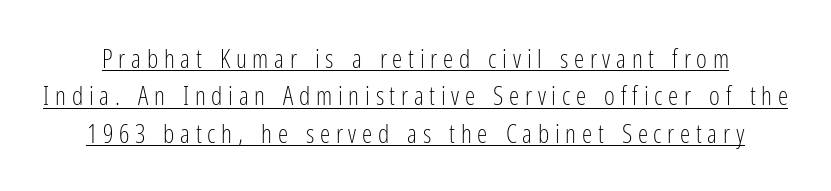
{"italic": "no", "bold": "no", "underline": "yes", "line_spacing": "normal", "line_spacing_ratio": 1.44, "letter_spacing": "wide", "letter_spacing_em": 0.22, "glyph_px": 26}
